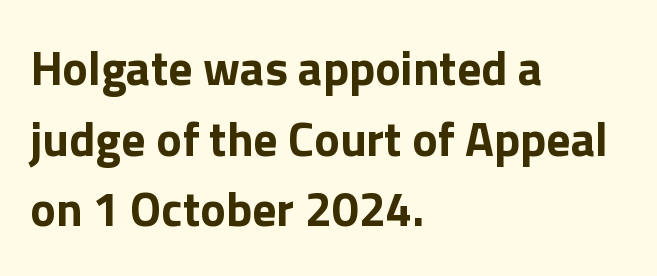
Q: Is the text bold? A: Yes.
Q: Is the text italic (slanted)? A: No, it is upright.
Q: Is the typeface a serif or a sans-serif typeface? A: Sans-serif.
Q: Is the text underlined? A: No.
Q: How is the paragraph aligned? A: Left-aligned.
Q: Is the spacing between letters normal or unusually wide? A: Normal.
Q: Is the spacing between lines tight, normal or loose? A: Normal.
Q: Width (condensed, normal, or wide)? A: Normal.
Q: x-height? A: Medium.
Q: Monospaced? A: No.
